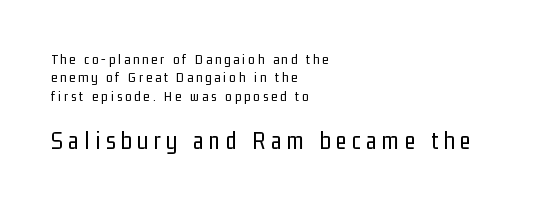
The image shows 25 px text type, upright; set left-aligned, normal line spacing (1.32x), unusually wide letter spacing (+0.22 em), not underlined; the second (bottom) block is 1.79x larger.
